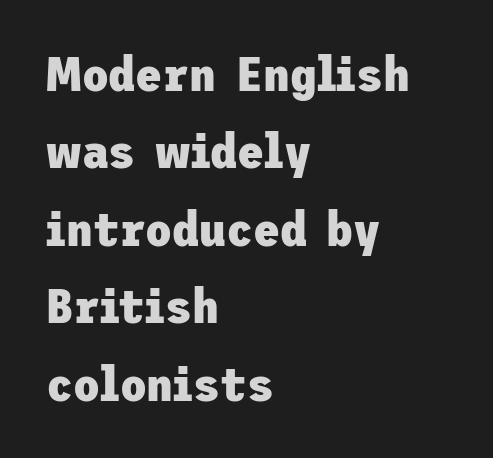
{"serif": "no", "italic": "no", "bold": "yes", "weight": "heavy", "width": "normal", "stroke_contrast": "low", "x_height": "medium", "underline": "no", "align": "left", "line_spacing": "normal", "line_spacing_ratio": 1.58, "letter_spacing": "normal", "letter_spacing_em": 0.0, "glyph_px": 49}
